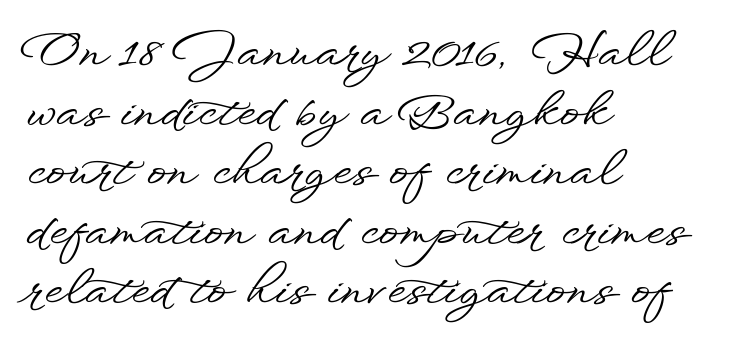
Q: Is the text italic (slanted)? A: Yes.
Q: Is the typeface a serif or a sans-serif typeface? A: Sans-serif.
Q: Is the text underlined? A: No.
Q: How is the paragraph aligned? A: Left-aligned.
Q: Is the spacing between letters normal or unusually wide? A: Normal.
Q: Width (condensed, normal, or wide)? A: Wide.
Q: Stroke contrast? A: Low.
Q: x-height? A: Small.
Q: Monospaced? A: No.
